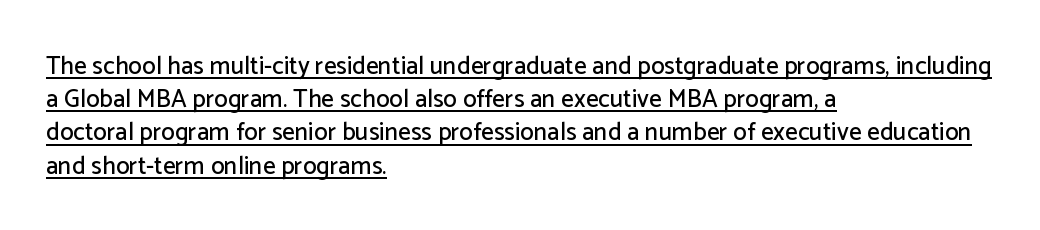
Q: Is the text italic (slanted)? A: No, it is upright.
Q: Is the text underlined? A: Yes.
Q: How is the paragraph aligned? A: Left-aligned.
Q: Is the spacing between letters normal or unusually wide? A: Normal.
Q: Is the spacing between lines tight, normal or loose? A: Normal.
